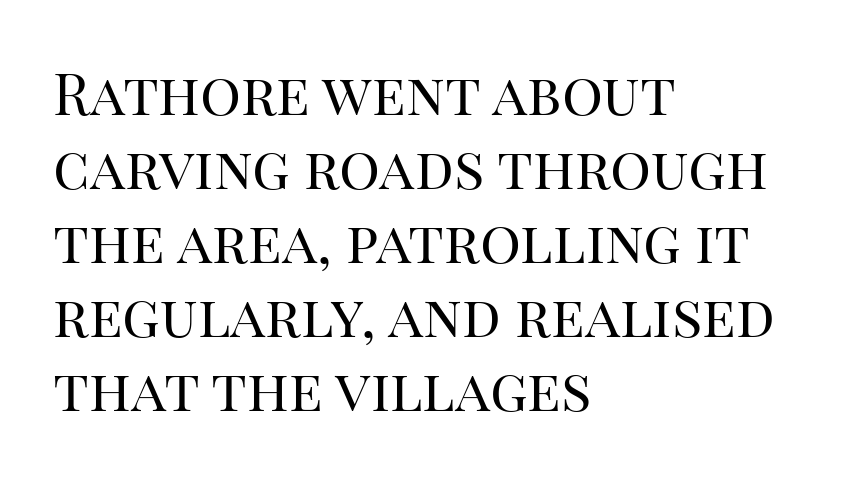
The image shows 57 px regular-weight serif type, upright; set left-aligned, normal line spacing (1.3x), normal letter spacing, not underlined; high stroke contrast and a large x-height.
